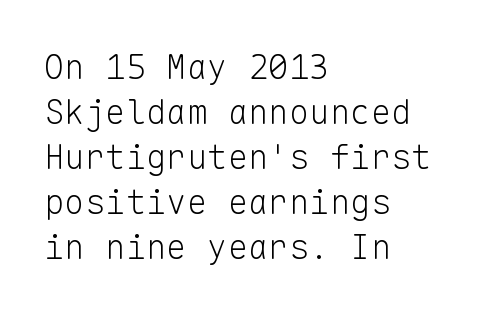
The image shows 34 px light sans-serif type, upright, monospaced; set left-aligned, normal line spacing (1.32x), normal letter spacing, not underlined; low stroke contrast and a medium x-height.
